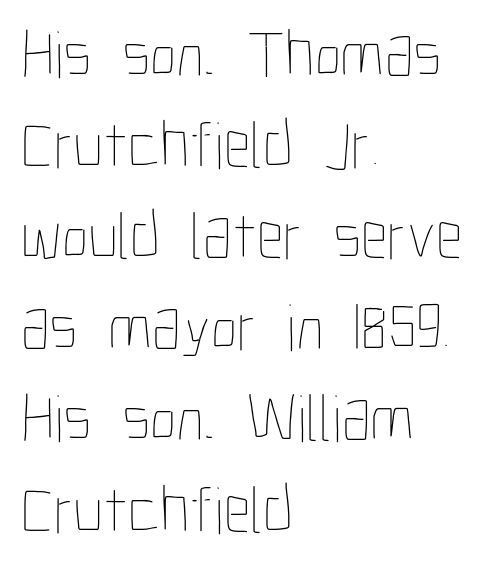
The image shows 67 px thin, condensed type, upright; set left-aligned, normal line spacing (1.36x), normal letter spacing, not underlined; low stroke contrast and a medium x-height.
